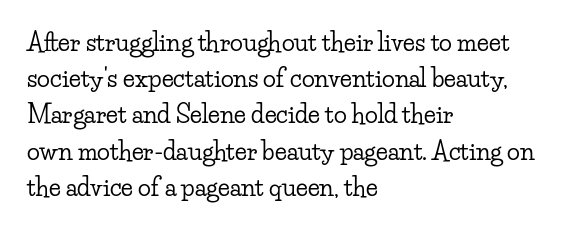
{"italic": "no", "underline": "no", "align": "left", "line_spacing": "normal", "line_spacing_ratio": 1.51, "letter_spacing": "normal", "letter_spacing_em": 0.0, "glyph_px": 24}
